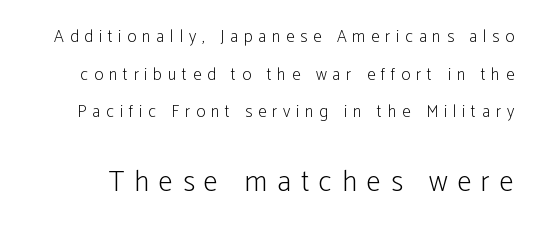
{"serif": "no", "italic": "no", "bold": "no", "weight": "light", "width": "condensed", "stroke_contrast": "low", "x_height": "medium", "monospaced": "no", "underline": "no", "line_spacing": "loose", "line_spacing_ratio": 2.21, "letter_spacing": "wide", "letter_spacing_em": 0.34, "larger_block": "second", "size_ratio": 1.71, "glyph_px": 29}
